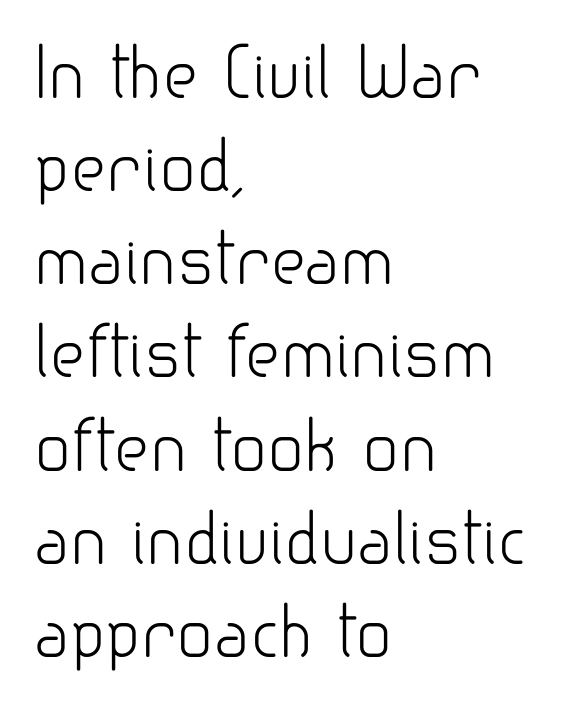
The image shows 68 px light sans-serif type, upright; set left-aligned, normal line spacing (1.37x), normal letter spacing, not underlined; low stroke contrast and a small x-height.
